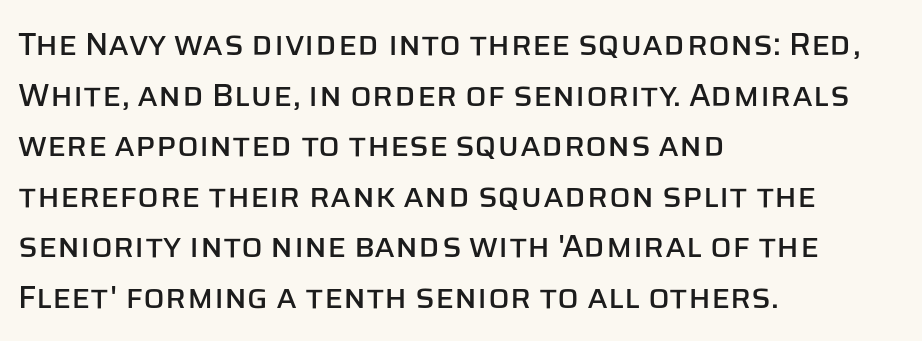
{"serif": "no", "italic": "no", "width": "normal", "stroke_contrast": "low", "x_height": "large", "monospaced": "no", "underline": "no", "align": "left", "line_spacing": "normal", "line_spacing_ratio": 1.58, "letter_spacing": "normal", "letter_spacing_em": 0.0, "glyph_px": 32}
